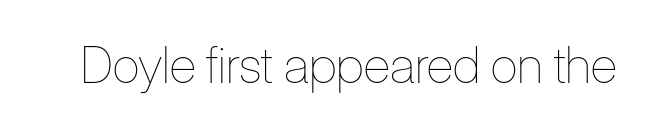
The image shows 50 px thin, condensed type, upright; set normal letter spacing, not underlined; low stroke contrast and a medium x-height.
